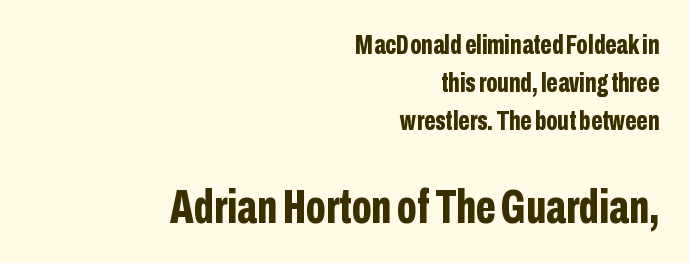
{"serif": "no", "italic": "no", "bold": "yes", "weight": "bold", "width": "condensed", "stroke_contrast": "low", "x_height": "medium", "monospaced": "no", "underline": "no", "align": "right", "line_spacing": "normal", "line_spacing_ratio": 1.4, "letter_spacing": "normal", "letter_spacing_em": 0.0, "larger_block": "second", "size_ratio": 1.74, "glyph_px": 47}
